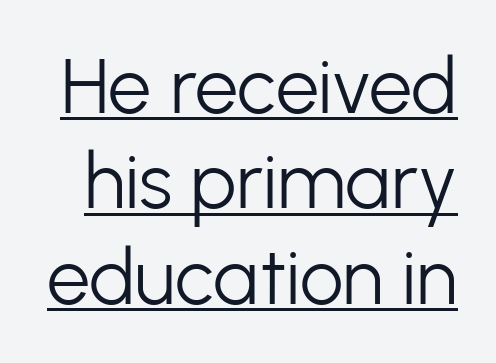
This is underlined copy, the kind a proofreader might mark for attention. Looks like regular typesetting: each glyph gets only the width it needs. The letters stand straight up with perfectly vertical stems. Unlike a traditional serif, this face leaves its strokes unadorned. Is the type heavy? It reads as light-to-regular instead. Default kerning and tracking; the words read as compact shapes.
